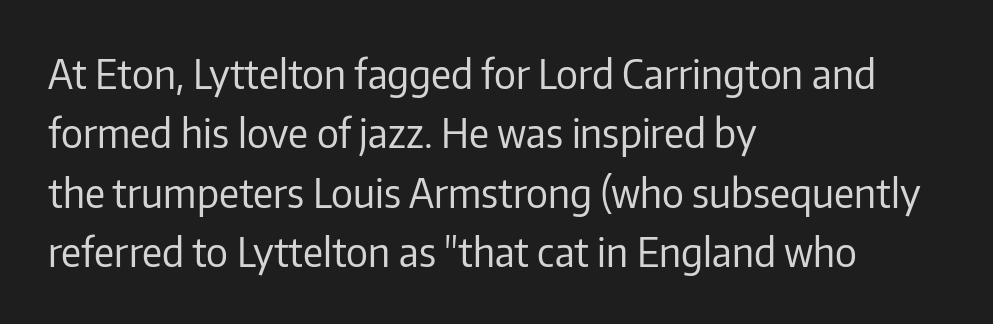
The image shows 39 px regular-weight sans-serif type, upright; set left-aligned, normal line spacing (1.52x), normal letter spacing, not underlined; low stroke contrast and a medium x-height.
